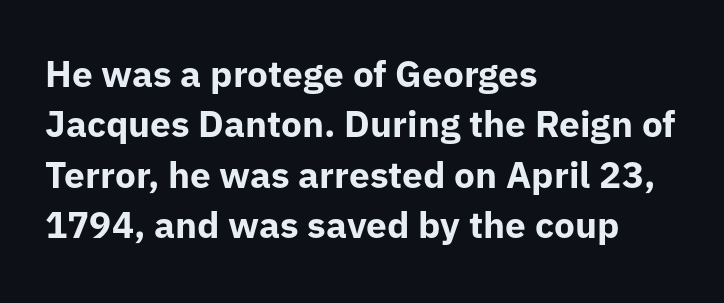
Designer's note — italics off, roman on. Leading matches the norm, producing a regular column. Students, this is bold: see how much ink each stroke carries. Character widths vary here, with narrow letters taking less room than wide ones. The passage is arranged the way most books set body copy — flush left. Nope, no serifs anywhere on these letters.
